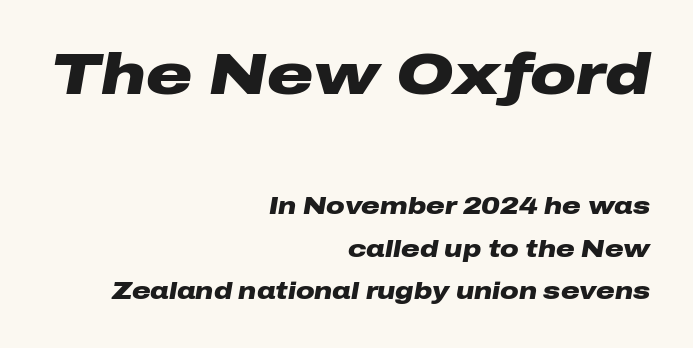
Q: Is the text bold? A: Yes.
Q: Is the text italic (slanted)? A: Yes, it leans right by about 10 degrees.
Q: Is the text underlined? A: No.
Q: How is the paragraph aligned? A: Right-aligned.
Q: Is the spacing between letters normal or unusually wide? A: Normal.
Q: Which block of text is set in a larger size, the first (top) or the second (bottom)? A: The first (top) one.
Q: Width (condensed, normal, or wide)? A: Wide.
Q: Stroke contrast? A: Low.
Q: x-height? A: Medium.
Q: Monospaced? A: No.
